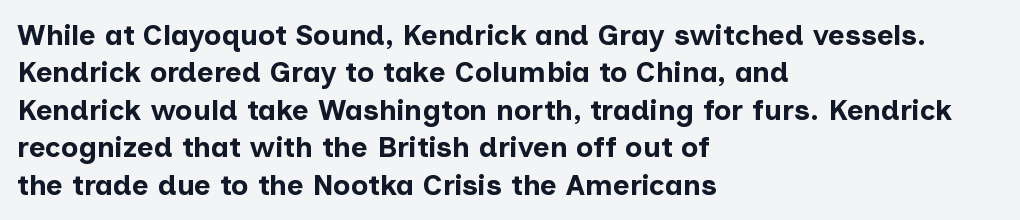
The image shows 29 px bold sans-serif type, upright; set left-aligned, normal line spacing (1.29x), normal letter spacing, not underlined; low stroke contrast and a medium x-height.
